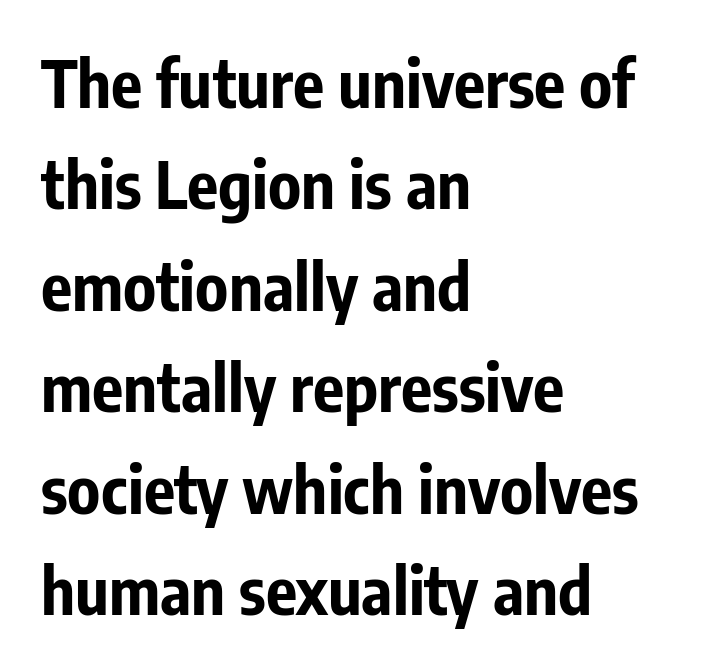
The image shows 65 px bold, condensed sans-serif type, upright; set left-aligned, normal line spacing (1.56x), normal letter spacing, not underlined; low stroke contrast and a medium x-height.
